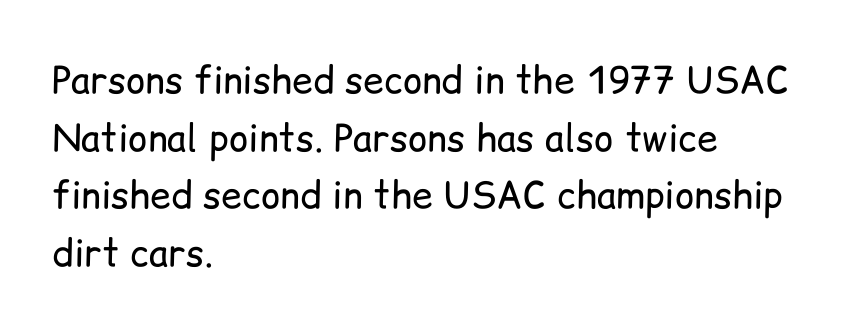
The image shows 37 px regular-weight sans-serif type, upright; set left-aligned, normal line spacing (1.56x), normal letter spacing, not underlined; low stroke contrast and a medium x-height.
